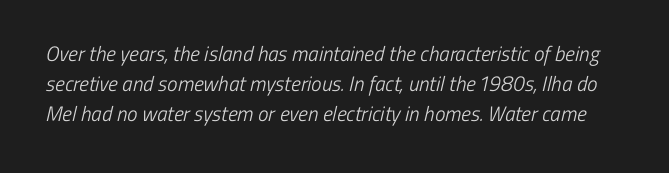
The image shows 21 px text type; set normal line spacing (1.44x), normal letter spacing, not underlined.
